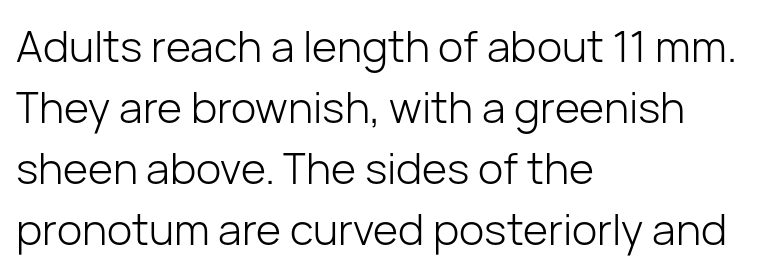
These lines are composed in type without serifs. There is no visible air inserted between adjacent glyphs. Vertical stems look standard width or narrower in stroke. The compositor pushed each line to the left boundary.
